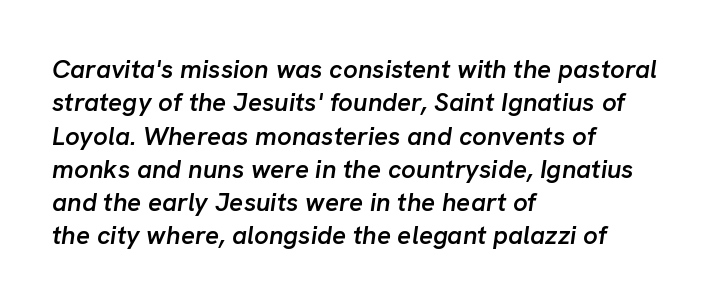
The block of text has a typical density, with ordinary space between rows. The lettering tilts uniformly, giving the passage an italic look. Emphasis by weight is partial: semibold. The rendering keeps characters at their native spacing. The passage is arranged the way most books set body copy — flush left.
